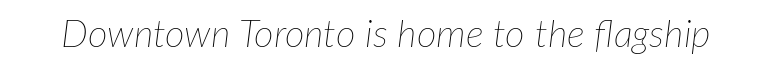
The rendering uses natural spacing where letterforms have individual widths. Characters follow at the spacing the type designer built in. On a weight scale, this lands at 450 or below. There's an unmistakable incline to the writing here.
